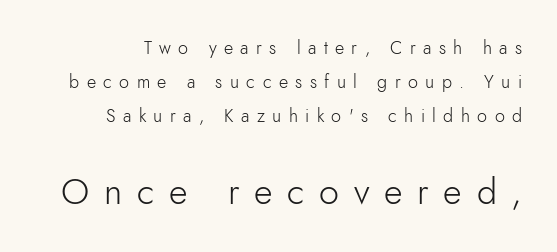
Q: Is the text bold? A: No.
Q: Is the text italic (slanted)? A: No, it is upright.
Q: Is the typeface a serif or a sans-serif typeface? A: Sans-serif.
Q: Is the text underlined? A: No.
Q: Is the spacing between letters normal or unusually wide? A: Unusually wide.
Q: Which block of text is set in a larger size, the first (top) or the second (bottom)? A: The second (bottom) one.
Q: Width (condensed, normal, or wide)? A: Normal.
Q: Stroke contrast? A: Low.
Q: x-height? A: Small.
Q: Monospaced? A: No.
